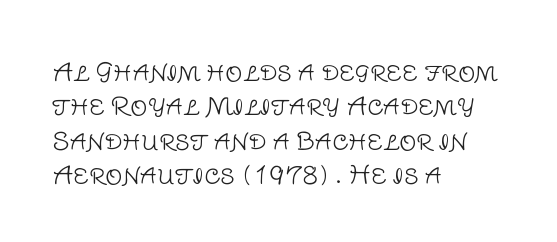
The image shows 24 px text type; set left-aligned, normal line spacing (1.43x), normal letter spacing, not underlined.
